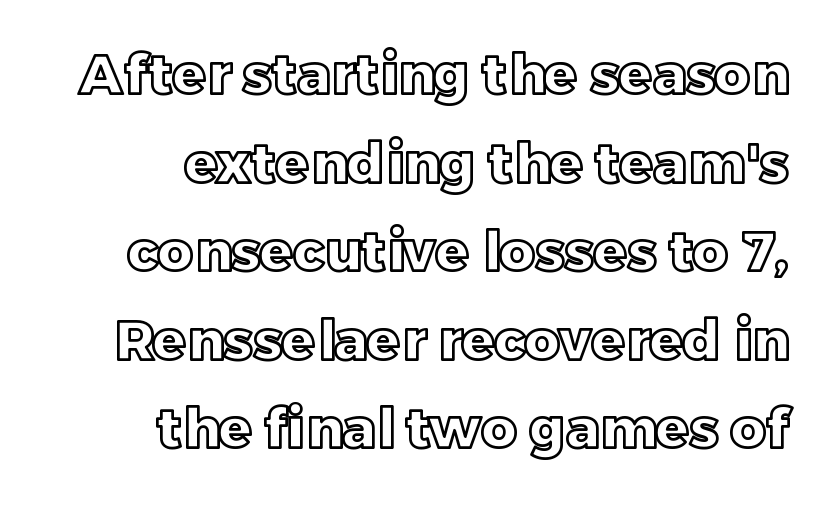
The image shows 55 px text type, upright; set right-aligned, normal line spacing (1.61x), normal letter spacing, not underlined; a large x-height.
